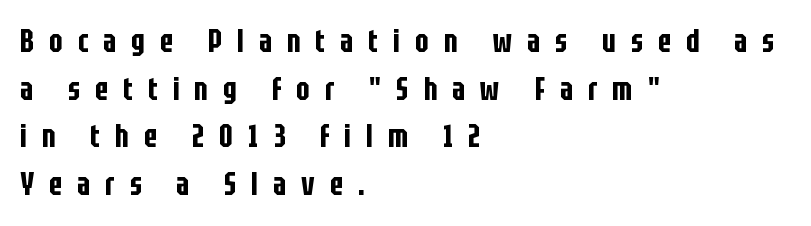
Baseline-to-baseline distance is the conventional proportion of letter height. Varying glyph widths throughout — classic text-font behaviour. Loose tracking; the words dissolve into strings of separated letters. Line starts are locked; line ends wander.
